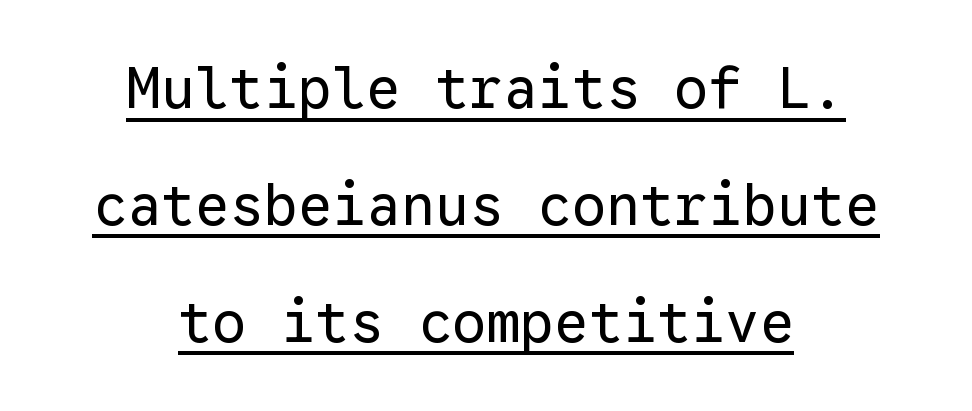
Q: Is the text bold? A: No.
Q: Is the text italic (slanted)? A: No, it is upright.
Q: Is the typeface a serif or a sans-serif typeface? A: Sans-serif.
Q: Is the text underlined? A: Yes.
Q: How is the paragraph aligned? A: Centered.
Q: Is the spacing between letters normal or unusually wide? A: Normal.
Q: Is the spacing between lines tight, normal or loose? A: Loose.
Q: Width (condensed, normal, or wide)? A: Normal.
Q: Stroke contrast? A: Low.
Q: x-height? A: Medium.
Q: Monospaced? A: Yes.
